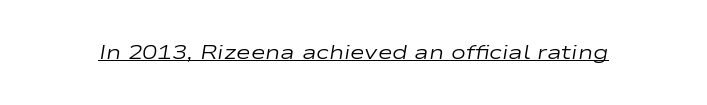
Q: Is the text bold? A: No.
Q: Is the text italic (slanted)? A: Yes, it leans right by about 9 degrees.
Q: Is the text underlined? A: Yes.
Q: Is the spacing between letters normal or unusually wide? A: Normal.
